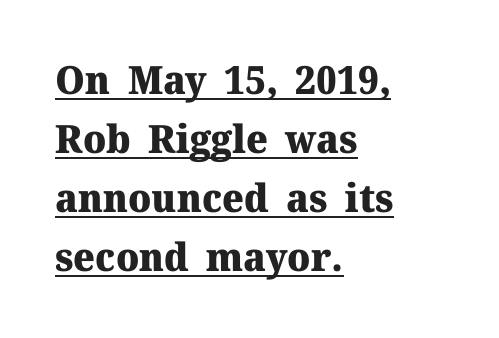
Q: Is the text bold? A: Yes.
Q: Is the text italic (slanted)? A: No, it is upright.
Q: Is the typeface a serif or a sans-serif typeface? A: Serif.
Q: Is the text underlined? A: Yes.
Q: How is the paragraph aligned? A: Left-aligned.
Q: Is the spacing between letters normal or unusually wide? A: Normal.
Q: Is the spacing between lines tight, normal or loose? A: Normal.
Q: Width (condensed, normal, or wide)? A: Normal.
Q: Stroke contrast? A: Medium.
Q: x-height? A: Medium.
Q: Monospaced? A: No.
